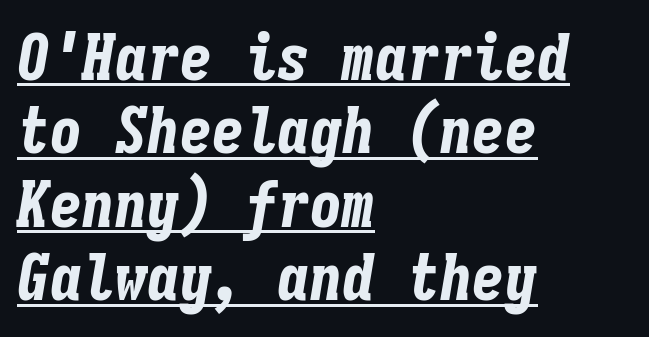
{"italic": "yes", "lean": "right", "slant_degrees": 9, "bold": "yes", "weight": "bold", "width": "condensed", "stroke_contrast": "low", "x_height": "medium", "monospaced": "yes", "underline": "yes", "align": "left", "line_spacing": "tight", "line_spacing_ratio": 1.13, "letter_spacing": "normal", "letter_spacing_em": 0.0, "glyph_px": 65}
